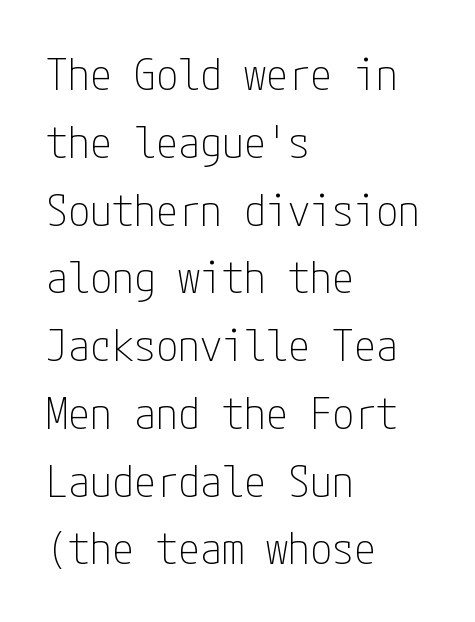
Q: Is the text bold? A: No.
Q: Is the text italic (slanted)? A: No, it is upright.
Q: Is the typeface a serif or a sans-serif typeface? A: Sans-serif.
Q: Is the text underlined? A: No.
Q: How is the paragraph aligned? A: Left-aligned.
Q: Is the spacing between letters normal or unusually wide? A: Normal.
Q: Is the spacing between lines tight, normal or loose? A: Normal.
Q: Width (condensed, normal, or wide)? A: Condensed.
Q: Stroke contrast? A: Low.
Q: x-height? A: Medium.
